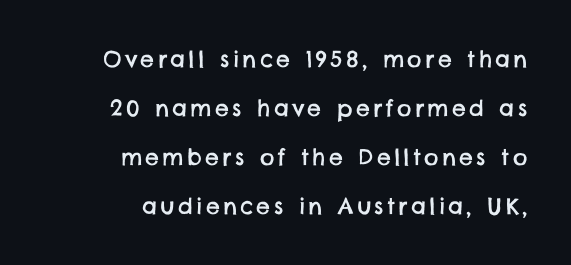
{"underline": "no", "align": "right", "line_spacing": "loose", "line_spacing_ratio": 2.23, "glyph_px": 22}
